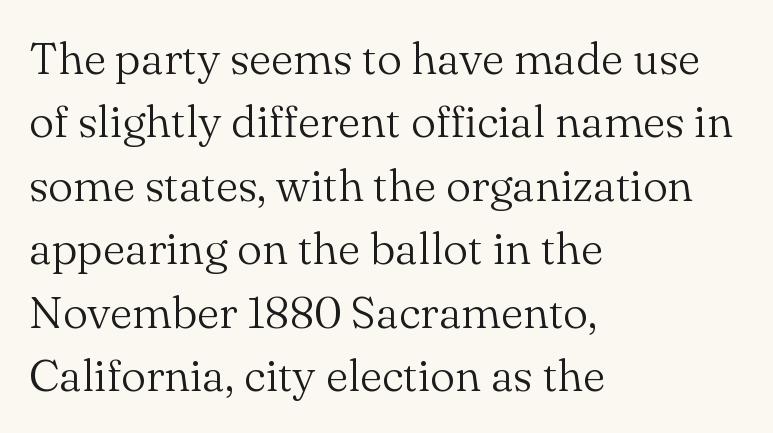
The image shows 45 px light serif type, upright; set left-aligned, normal line spacing (1.41x), normal letter spacing, not underlined; medium stroke contrast and a small x-height.
